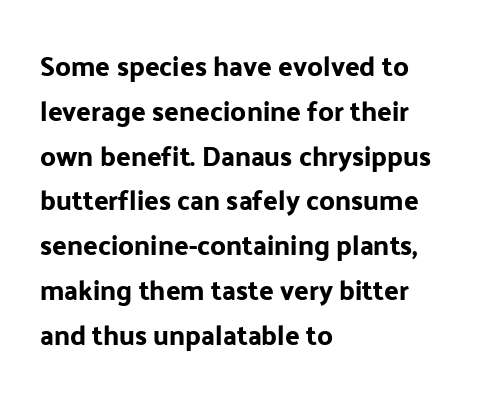
{"italic": "no", "underline": "no", "align": "left", "line_spacing": "normal", "line_spacing_ratio": 1.66, "letter_spacing": "normal", "letter_spacing_em": 0.0, "glyph_px": 27}
